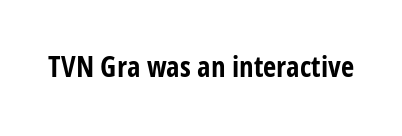
The image shows 29 px bold, condensed sans-serif type, upright; set normal letter spacing, not underlined; low stroke contrast and a large x-height.
